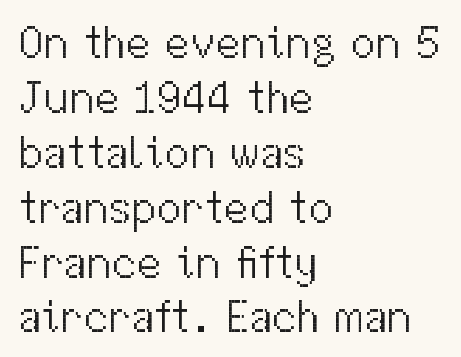
{"serif": "no", "italic": "no", "bold": "no", "weight": "light", "width": "normal", "stroke_contrast": "medium", "x_height": "medium", "monospaced": "no", "underline": "no", "align": "left", "line_spacing_ratio": 1.22, "letter_spacing": "normal", "letter_spacing_em": 0.0, "glyph_px": 45}
